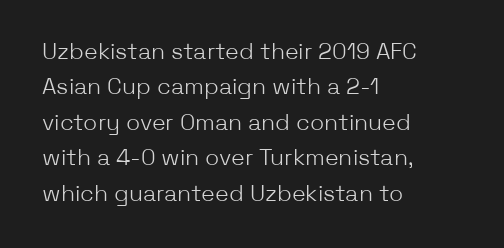
The face looks like a standard text weight, possibly lighter. Vertical strokes here are truly vertical. These lines keep a tight, regular rhythm from letter to letter. Leading matches the norm, producing a regular column. Left-aligned paragraph, ragged on the right. The space directly below the letters is spotless.
